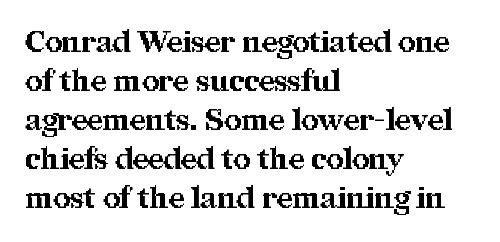
{"serif": "yes", "italic": "no", "bold": "yes", "weight": "bold", "width": "normal", "stroke_contrast": "medium", "x_height": "medium", "monospaced": "no", "underline": "no", "align": "left", "line_spacing": "normal", "line_spacing_ratio": 1.3, "letter_spacing": "normal", "letter_spacing_em": 0.0, "glyph_px": 30}
